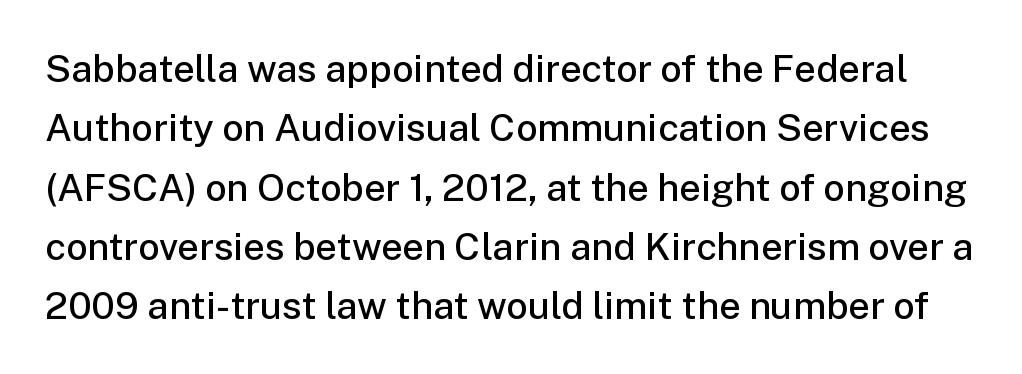
Bare-footed words on every line. Notice how the stems are strictly vertical — no italics here. Successive baselines arrive at the customary interval. Do the characters align in a grid? No, the font is proportional. Moderately thickened strokes mark this as semibold type.
